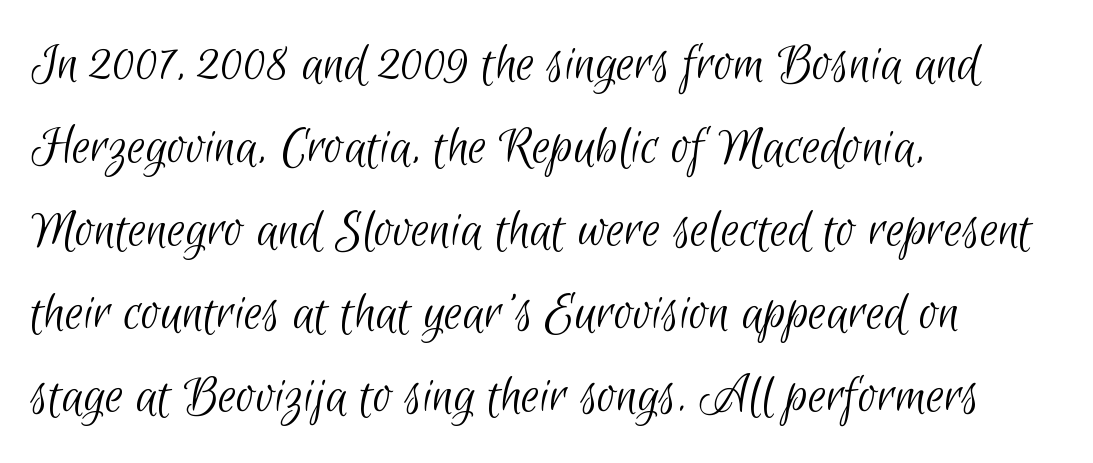
Is the stroke heavy? The answer is a plain regular-or-lighter. These lines are set flush left with a ragged right edge. The face used here is rendered with its standard letterfit. Descenders are the only things crossing below the line. To sum up the face: it is a sans, with no serifs. Is this a fixed-width face? No — the glyphs have proportional, varying widths.
